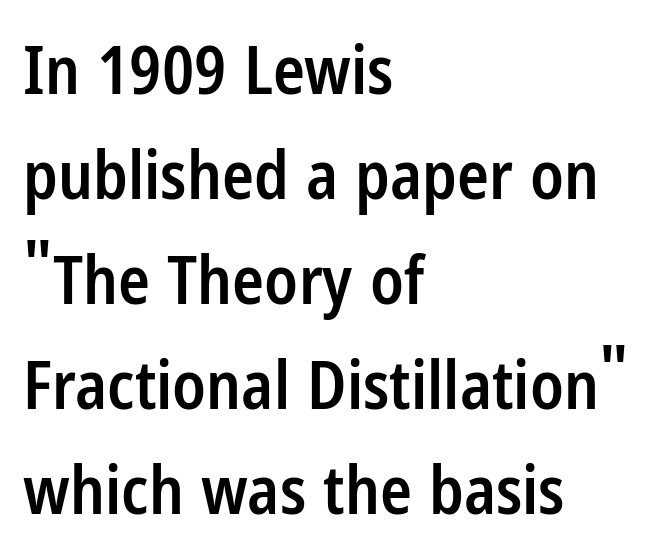
Does the type have serifs? No, each stem ends abruptly. Default kerning and tracking; the words read as compact shapes. Is the block centered? No — it sits flush against the left margin. Designer's note — italics off, roman on. Horizontal bands of white between lines are of average thickness.
